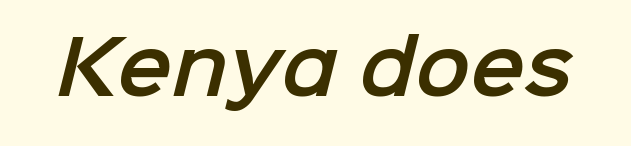
Q: Is the typeface a serif or a sans-serif typeface? A: Sans-serif.
Q: Is the text underlined? A: No.
Q: Is the spacing between letters normal or unusually wide? A: Normal.
Q: Width (condensed, normal, or wide)? A: Normal.
Q: Stroke contrast? A: Low.
Q: x-height? A: Medium.
Q: Monospaced? A: No.
